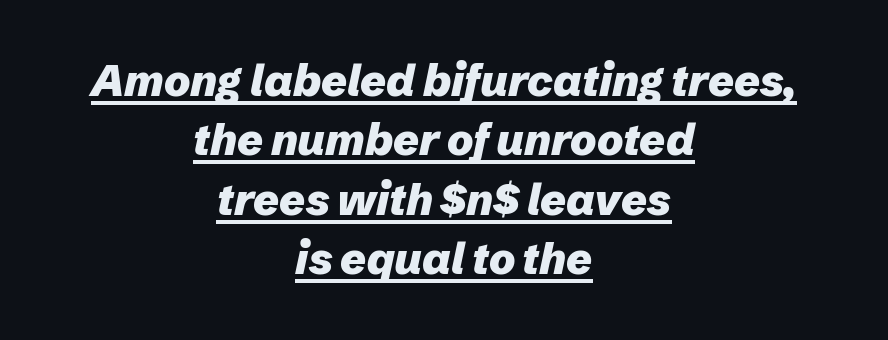
Q: Is the text bold? A: Yes.
Q: Is the text italic (slanted)? A: Yes, it leans right by about 12 degrees.
Q: Is the text underlined? A: Yes.
Q: How is the paragraph aligned? A: Centered.
Q: Is the spacing between letters normal or unusually wide? A: Normal.
Q: Is the spacing between lines tight, normal or loose? A: Normal.
Q: Width (condensed, normal, or wide)? A: Normal.
Q: Stroke contrast? A: Low.
Q: x-height? A: Medium.
Q: Monospaced? A: No.
